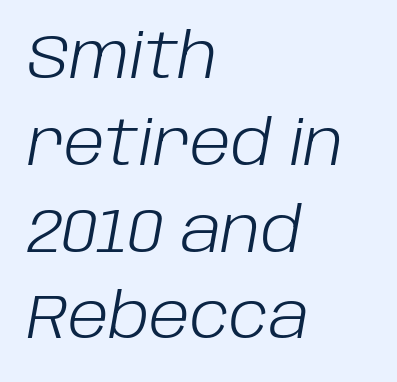
Horizontally, the lines are justified to the leading edge only. You could not count columns in this text — the font is proportionally spaced. Yep, that's italic — everything's leaning. The line-height multiplier appears to be the usual default. Bare-footed words on every line.
